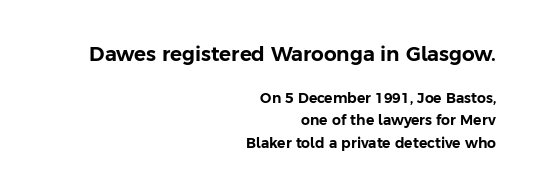
The image shows 20 px text type, upright; set right-aligned, normal line spacing (1.6x), normal letter spacing, not underlined; the first (top) block is 1.43x larger.
